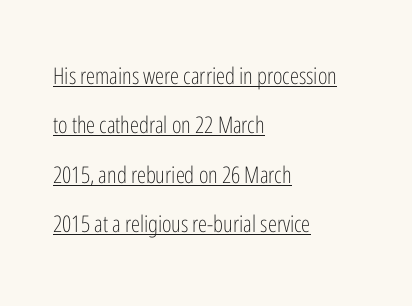
Heft: none added — not bold. No extra tracking has been applied to these lines. The passage shown is underscored from start to finish. The line-height multiplier appears high, well above default.
